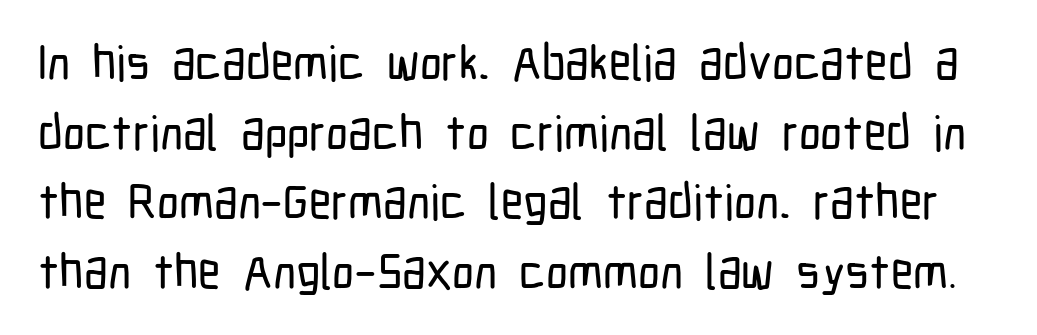
The image shows 49 px condensed sans-serif type, upright; set normal line spacing (1.42x), normal letter spacing, not underlined; low stroke contrast and a medium x-height.
